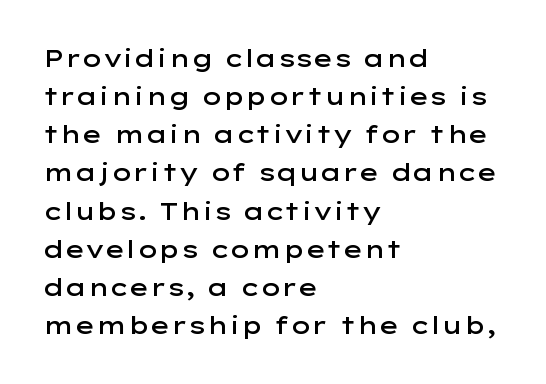
The image shows 24 px text type, upright; set left-aligned, normal line spacing (1.59x), normal letter spacing, not underlined.
